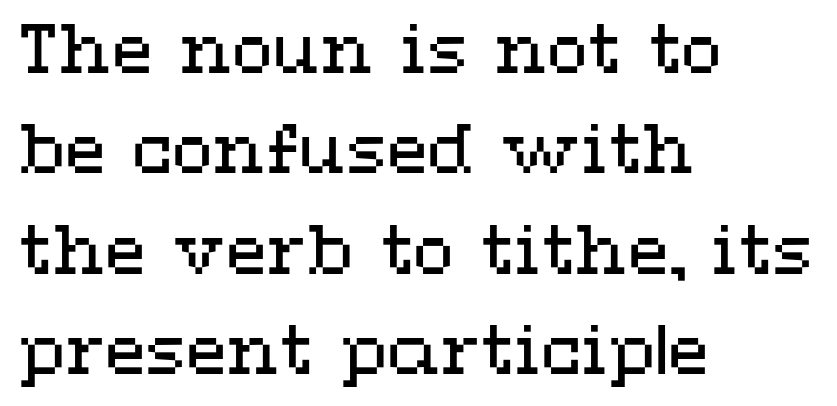
Q: Is the text bold? A: No.
Q: Is the text italic (slanted)? A: No, it is upright.
Q: Is the text underlined? A: No.
Q: How is the paragraph aligned? A: Left-aligned.
Q: Is the spacing between letters normal or unusually wide? A: Normal.
Q: Is the spacing between lines tight, normal or loose? A: Normal.
Q: Width (condensed, normal, or wide)? A: Wide.
Q: Stroke contrast? A: Medium.
Q: x-height? A: Medium.
Q: Monospaced? A: No.
